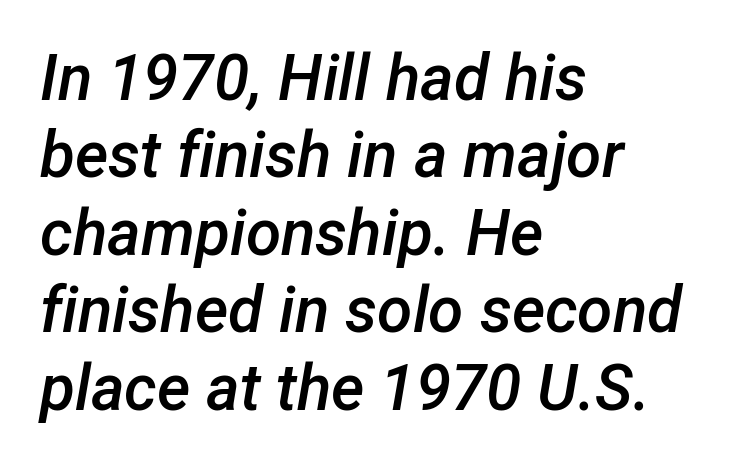
{"italic": "yes", "lean": "right", "slant_degrees": 12, "bold": "semi", "weight": "semibold", "width": "normal", "stroke_contrast": "low", "x_height": "medium", "monospaced": "no", "underline": "no", "align": "left", "line_spacing_ratio": 1.21, "letter_spacing": "normal", "letter_spacing_em": 0.0, "glyph_px": 64}
